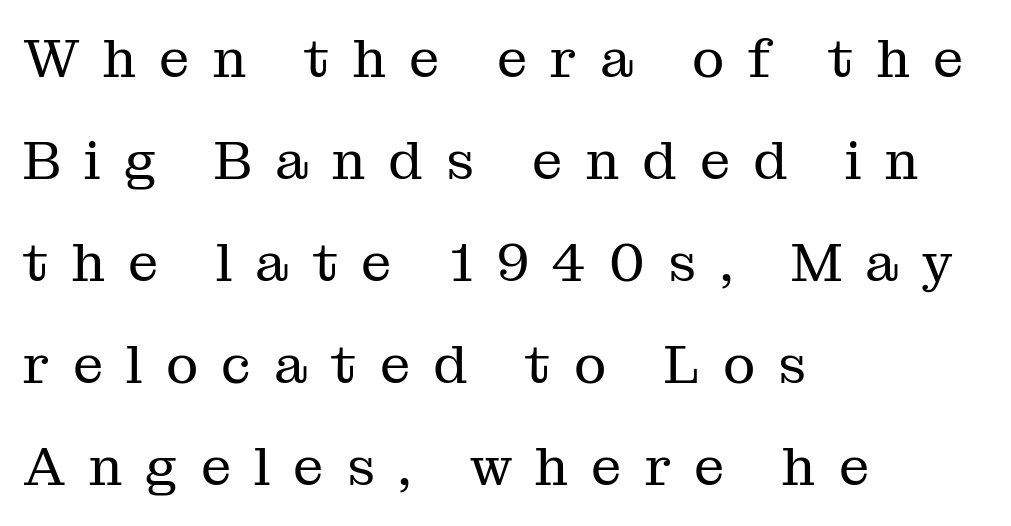
The image shows 54 px regular-weight serif type, upright; set left-aligned, line spacing 1.89x, unusually wide letter spacing (+0.43 em), not underlined; medium stroke contrast and a medium x-height.
